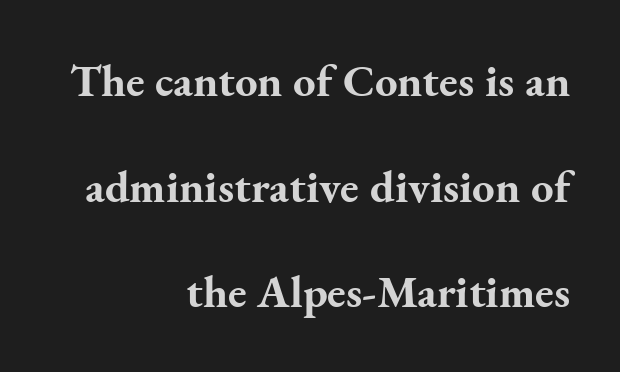
{"serif": "yes", "italic": "no", "bold": "yes", "weight": "bold", "width": "normal", "stroke_contrast": "medium", "x_height": "small", "monospaced": "no", "underline": "no", "align": "right", "line_spacing": "loose", "line_spacing_ratio": 2.35, "letter_spacing": "normal", "letter_spacing_em": 0.0, "glyph_px": 45}
